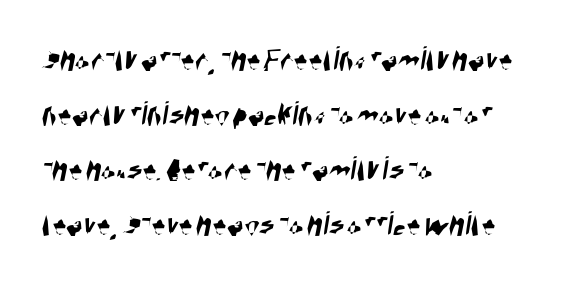
The image shows 35 px condensed sans-serif type; set left-aligned, normal line spacing (1.57x), normal letter spacing, not underlined; high stroke contrast and a large x-height.
